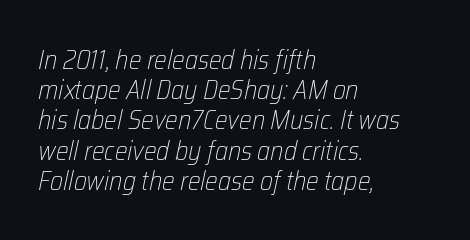
The image shows 27 px text type, italic (leaning right); set left-aligned, tight line spacing (1.12x), normal letter spacing, not underlined.
